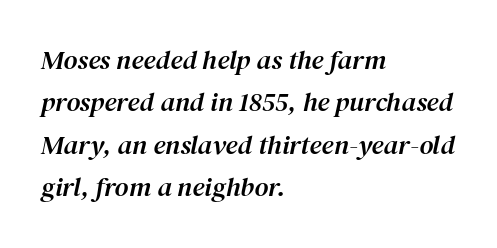
The image shows 27 px text type, italic (leaning right); set left-aligned, normal line spacing (1.57x), normal letter spacing, not underlined.
